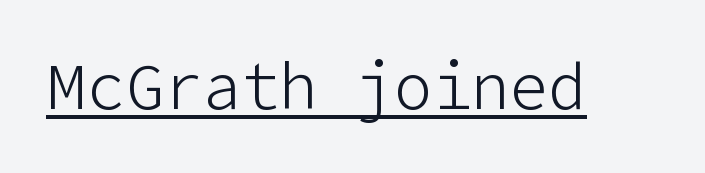
Q: Is the text bold? A: No.
Q: Is the text italic (slanted)? A: No, it is upright.
Q: Is the typeface a serif or a sans-serif typeface? A: Sans-serif.
Q: Is the text underlined? A: Yes.
Q: Is the spacing between letters normal or unusually wide? A: Normal.
Q: Width (condensed, normal, or wide)? A: Normal.
Q: Stroke contrast? A: Low.
Q: x-height? A: Medium.
